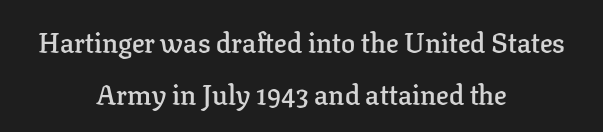
This is roman type, the default non-slanted kind. Bare-footed words on every line. The gaps between neighbouring characters are ordinary and unremarkable. Do the characters align in a grid? No, the font is proportional. Examine the stroke ends and you'll spot serifs. These lines carry some extra weight — a demibold, not a full bold.
